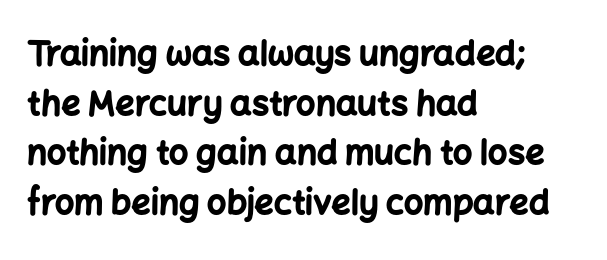
{"serif": "no", "italic": "no", "bold": "yes", "weight": "bold", "width": "normal", "stroke_contrast": "low", "x_height": "medium", "monospaced": "no", "underline": "no", "align": "left", "line_spacing": "normal", "line_spacing_ratio": 1.46, "letter_spacing": "normal", "letter_spacing_em": 0.0, "glyph_px": 34}
